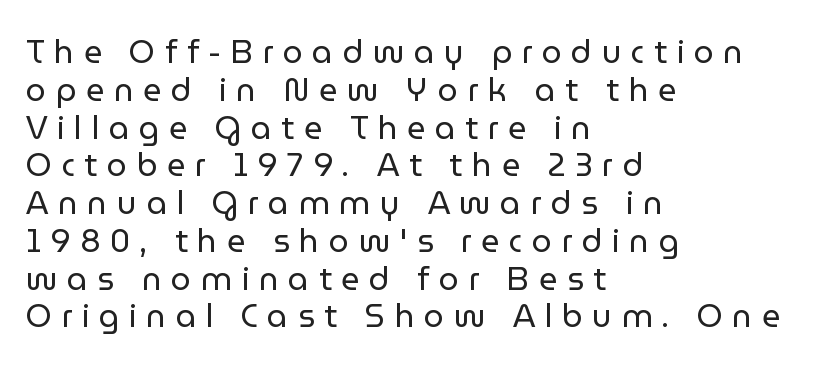
The image shows 32 px regular-weight sans-serif type, upright; set left-aligned, line spacing 1.18x, unusually wide letter spacing (+0.3 em), not underlined; low stroke contrast and a medium x-height.
